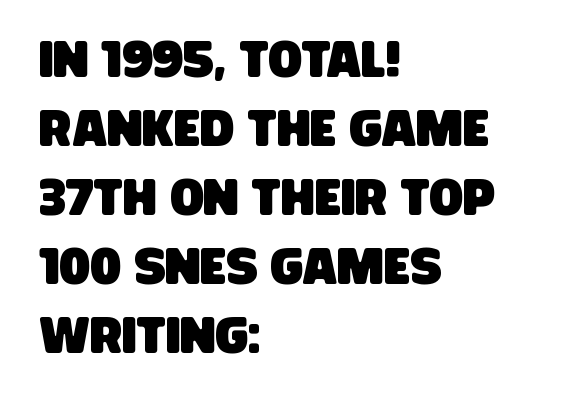
Q: Is the typeface a serif or a sans-serif typeface? A: Sans-serif.
Q: Is the text underlined? A: No.
Q: How is the paragraph aligned? A: Left-aligned.
Q: Is the spacing between letters normal or unusually wide? A: Normal.
Q: Is the spacing between lines tight, normal or loose? A: Normal.
Q: Width (condensed, normal, or wide)? A: Condensed.
Q: Stroke contrast? A: Low.
Q: x-height? A: Large.
Q: Monospaced? A: No.
